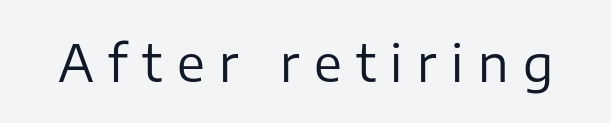
{"serif": "no", "italic": "no", "bold": "no", "weight": "regular", "width": "normal", "stroke_contrast": "low", "x_height": "medium", "monospaced": "no", "underline": "no", "letter_spacing": "wide", "letter_spacing_em": 0.29, "glyph_px": 50}
